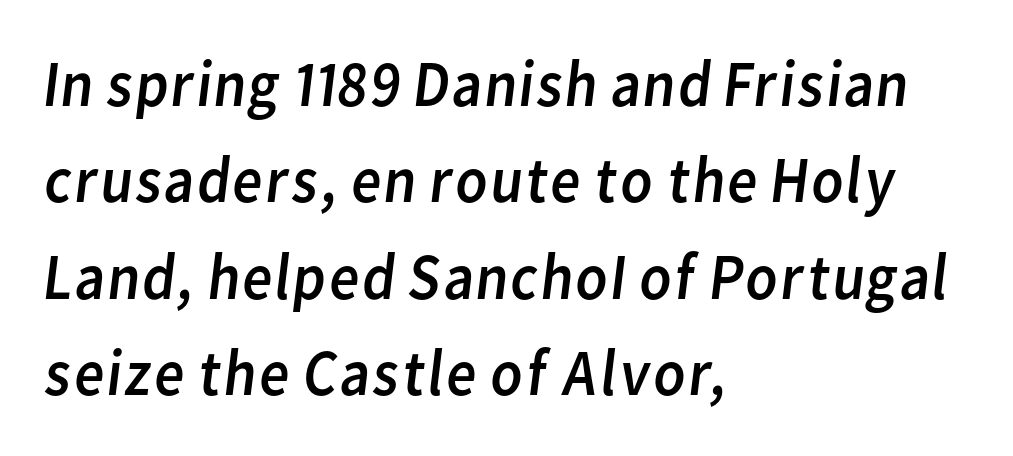
Q: Is the text bold? A: No.
Q: Is the typeface a serif or a sans-serif typeface? A: Sans-serif.
Q: Is the text underlined? A: No.
Q: How is the paragraph aligned? A: Left-aligned.
Q: Is the spacing between letters normal or unusually wide? A: Normal.
Q: Is the spacing between lines tight, normal or loose? A: Normal.
Q: Width (condensed, normal, or wide)? A: Normal.
Q: Stroke contrast? A: Low.
Q: x-height? A: Medium.
Q: Monospaced? A: No.
